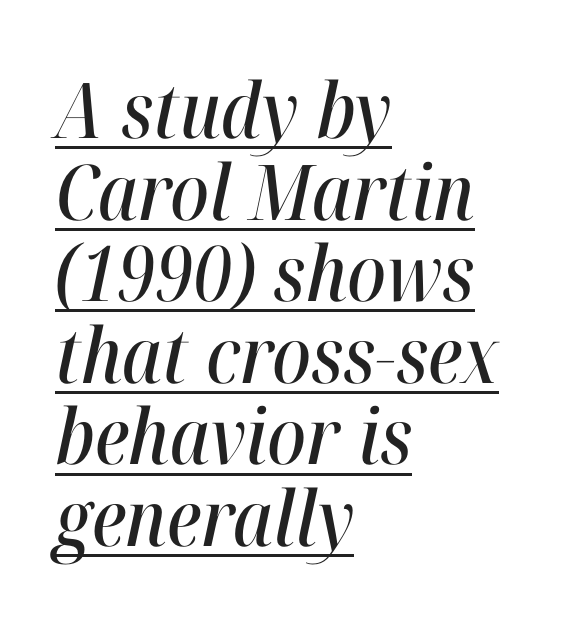
Visually the block forms a straight wall on the left and a jagged coastline on the right. Leading: reduced. Is the type slanted? Yes — the strokes lean at a clear angle. Is there an underline? Yes — a line sits under the letters. Nothing unusual about the tracking: characters are spaced as the font intends.
